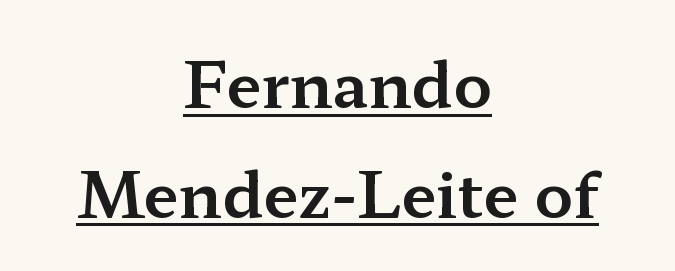
Notice how a bar underscores the lettering throughout. Layout note: lines centered. Is this a sans? No — the strokes have serifs. Is there any slant? The stems are plumb.
